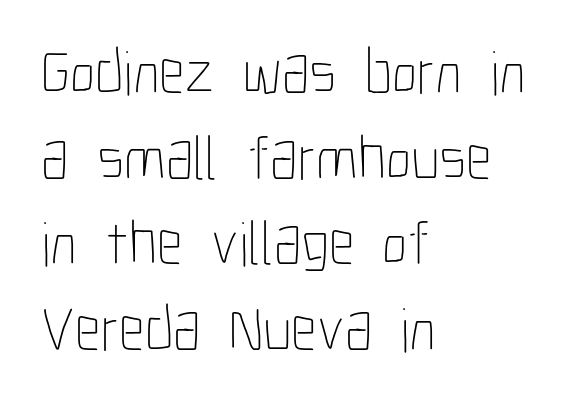
Q: Is the text bold? A: No.
Q: Is the text italic (slanted)? A: No, it is upright.
Q: Is the text underlined? A: No.
Q: How is the paragraph aligned? A: Left-aligned.
Q: Is the spacing between letters normal or unusually wide? A: Normal.
Q: Is the spacing between lines tight, normal or loose? A: Normal.
Q: Width (condensed, normal, or wide)? A: Condensed.
Q: Stroke contrast? A: Low.
Q: x-height? A: Medium.
Q: Monospaced? A: No.
